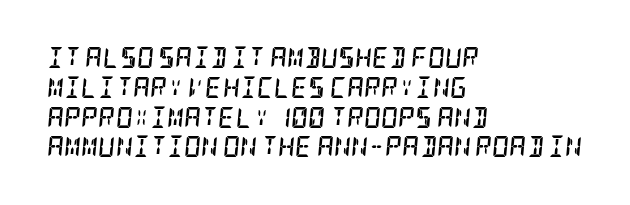
{"italic": "yes", "lean": "right", "slant_degrees": 5, "bold": "yes", "underline": "no", "align": "left", "line_spacing": "normal", "line_spacing_ratio": 1.42, "letter_spacing": "normal", "letter_spacing_em": 0.0, "glyph_px": 21}
